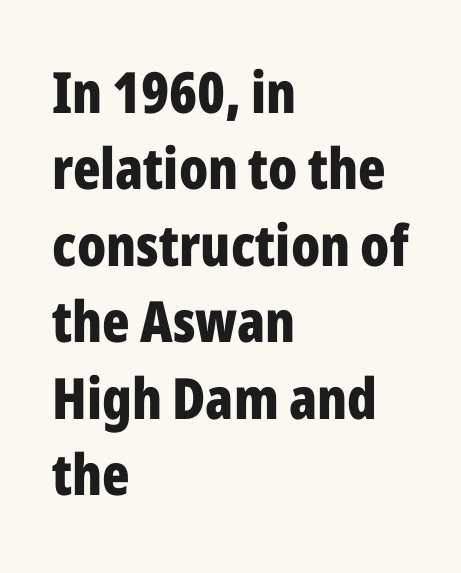
Q: Is the text bold? A: Yes.
Q: Is the text italic (slanted)? A: No, it is upright.
Q: Is the typeface a serif or a sans-serif typeface? A: Sans-serif.
Q: Is the text underlined? A: No.
Q: How is the paragraph aligned? A: Left-aligned.
Q: Is the spacing between letters normal or unusually wide? A: Normal.
Q: Is the spacing between lines tight, normal or loose? A: Normal.
Q: Width (condensed, normal, or wide)? A: Condensed.
Q: Stroke contrast? A: Low.
Q: x-height? A: Medium.
Q: Monospaced? A: No.
